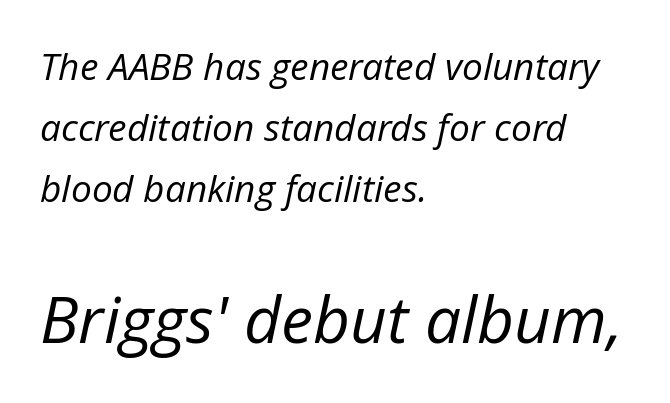
Q: Is the text bold? A: No.
Q: Is the text italic (slanted)? A: Yes, it leans right by about 12 degrees.
Q: Is the text underlined? A: No.
Q: How is the paragraph aligned? A: Left-aligned.
Q: Is the spacing between letters normal or unusually wide? A: Normal.
Q: Is the spacing between lines tight, normal or loose? A: Normal.
Q: Which block of text is set in a larger size, the first (top) or the second (bottom)? A: The second (bottom) one.
Q: Width (condensed, normal, or wide)? A: Normal.
Q: Stroke contrast? A: Low.
Q: x-height? A: Medium.
Q: Monospaced? A: No.
